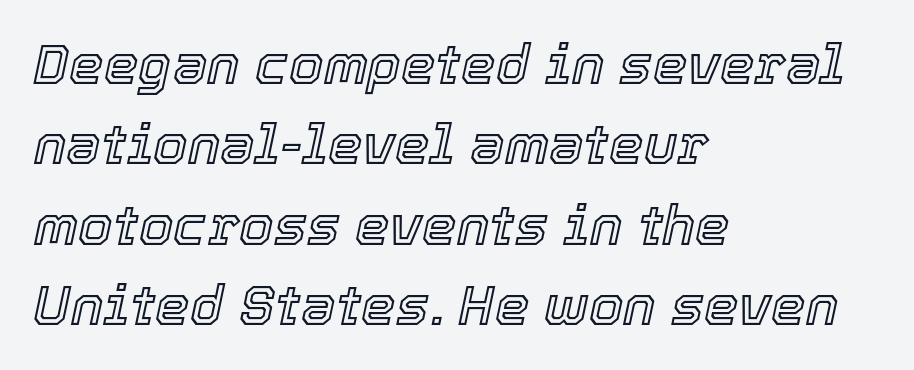
{"italic": "yes", "lean": "right", "slant_degrees": 12, "width": "normal", "x_height": "medium", "monospaced": "no", "underline": "no", "align": "left", "line_spacing": "normal", "line_spacing_ratio": 1.46, "letter_spacing": "normal", "letter_spacing_em": 0.0, "glyph_px": 55}
